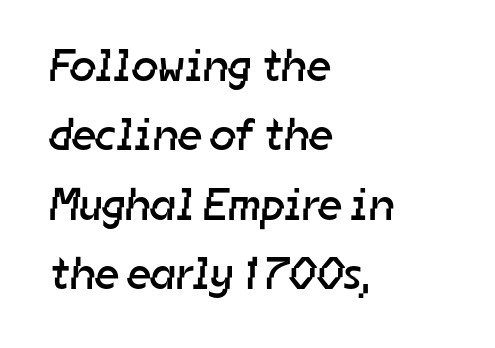
{"serif": "no", "bold": "no", "weight": "regular", "width": "normal", "stroke_contrast": "low", "x_height": "medium", "monospaced": "no", "underline": "no", "align": "left", "line_spacing": "normal", "line_spacing_ratio": 1.51, "letter_spacing": "normal", "letter_spacing_em": 0.0, "glyph_px": 46}
